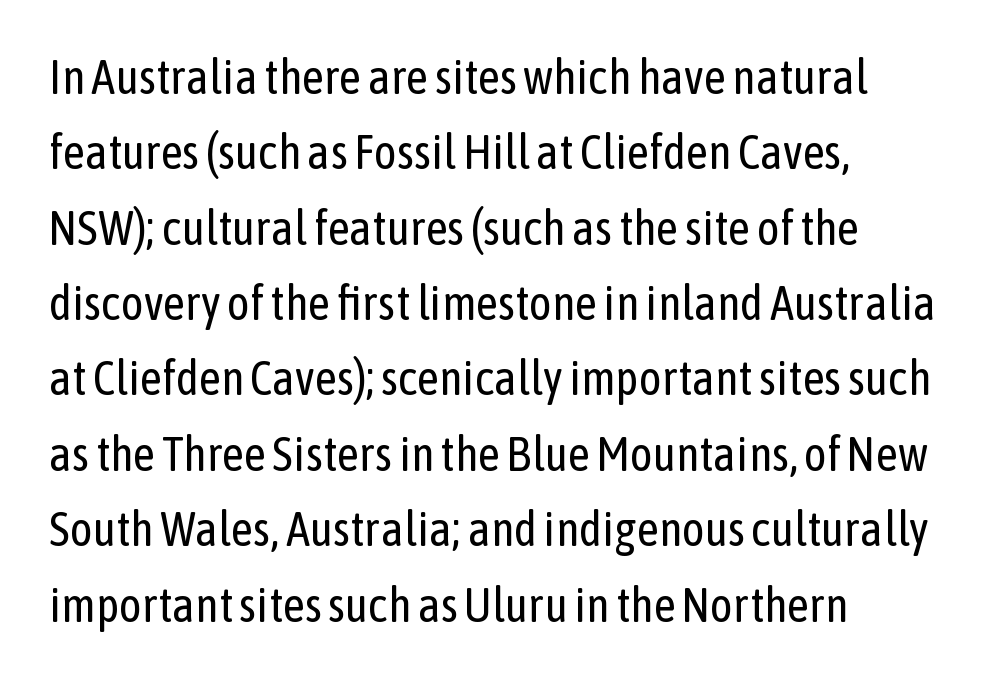
Beneath every word, the page is bare. Vertically, the passage feels balanced, rows spaced as you'd expect. This sample has the flowing, uneven cadence of proportional lettering. The passage shown is typeset with a sans-serif family. Inter-character spacing is left at the font's built-in metrics. Left-aligned paragraph, ragged on the right.
